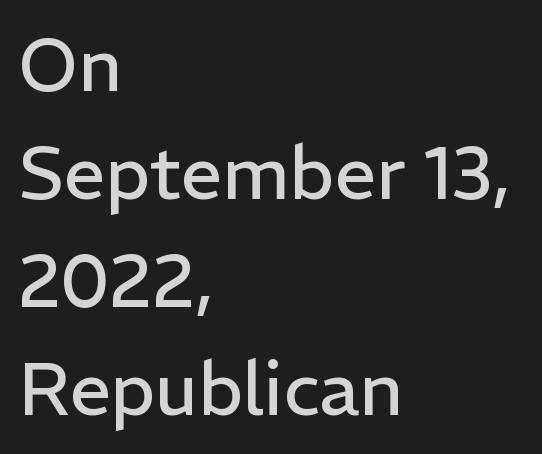
The text block is weighted toward the left margin, trailing off unevenly rightward. This rendering features lettering with no underline. No heavy texture on the line: the type isn't bold. Rendered with straight, roman letterforms. Typographically, this falls in the sans-serif category. Interline gaps are of average width in this sample.
